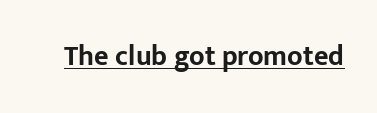
The image shows 28 px bold sans-serif type, upright; set normal letter spacing, underlined; low stroke contrast and a medium x-height.
